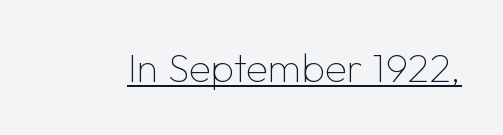
Note the varied advance widths — an 'i' is clearly narrower than an 'm'. The letterforms sit at book weight or below. Every word sits above its own underline. Check where the strokes stop: nothing finishes them off — pure sans.
